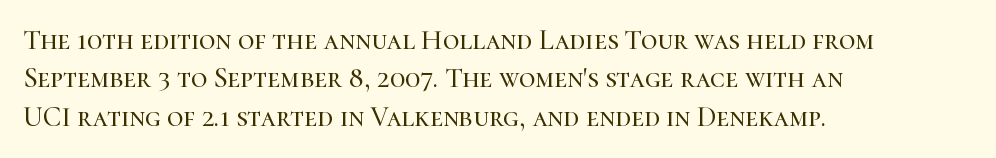
The characters display serif detailing at their extremities. The type is set solid horizontally, with unmodified tracking. Glance below the letters and you will spot only blank space. Students, observe: this is what conventionally led text looks like.
